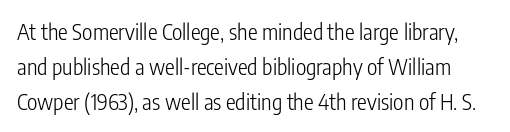
Q: Is the text bold? A: No.
Q: Is the text italic (slanted)? A: No, it is upright.
Q: Is the text underlined? A: No.
Q: Is the spacing between letters normal or unusually wide? A: Normal.
Q: Is the spacing between lines tight, normal or loose? A: Normal.
